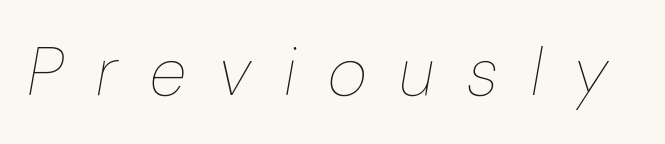
Note the varied advance widths — an 'i' is clearly narrower than an 'm'. Nobody drew a line under any word here. Rendered with sloped, italic letterforms. No chunkiness to these letters — they're not bold. The letters are spread apart with noticeably loose tracking.
